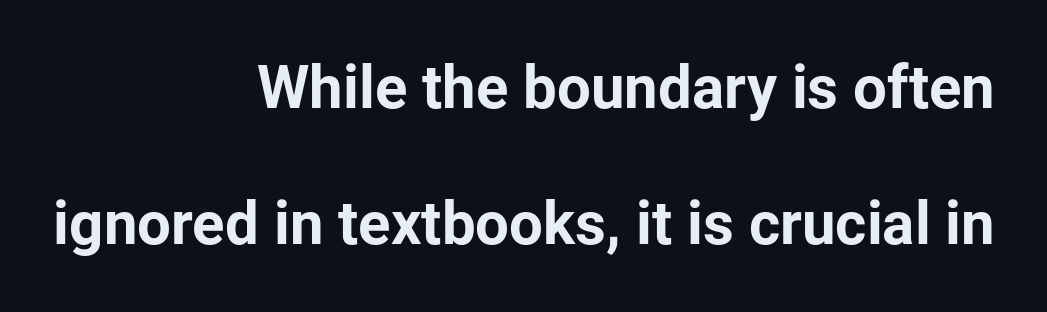
The image shows 60 px bold sans-serif type, upright; set right-aligned, loose line spacing (2.27x), normal letter spacing, not underlined; low stroke contrast and a medium x-height.
